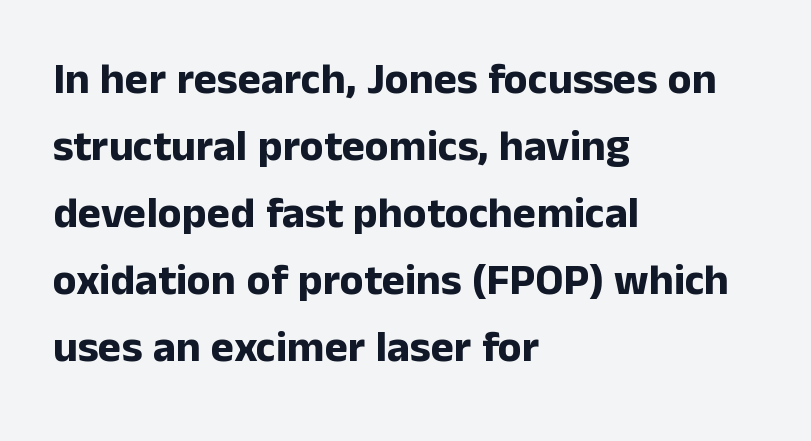
{"serif": "no", "italic": "no", "bold": "yes", "weight": "bold", "width": "normal", "stroke_contrast": "low", "x_height": "medium", "monospaced": "no", "underline": "no", "align": "left", "line_spacing": "normal", "line_spacing_ratio": 1.52, "letter_spacing": "normal", "letter_spacing_em": 0.0, "glyph_px": 44}
